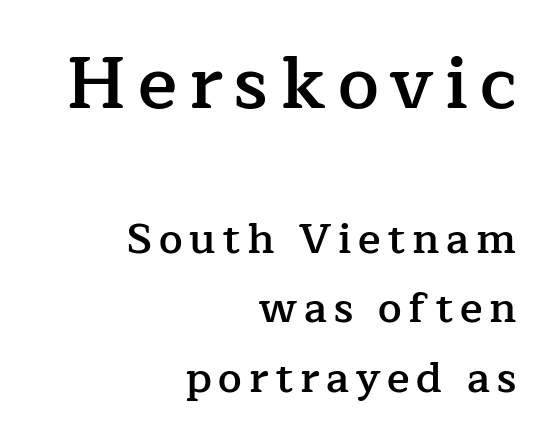
The image shows 73 px semibold serif type, upright; set right-aligned, normal line spacing (1.66x), not underlined; the first (top) block is 1.74x larger; low stroke contrast and a medium x-height.
